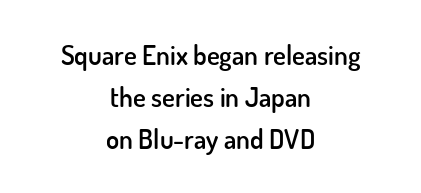
Q: Is the text bold? A: Semi-bold.
Q: Is the text italic (slanted)? A: No, it is upright.
Q: Is the text underlined? A: No.
Q: How is the paragraph aligned? A: Centered.
Q: Is the spacing between letters normal or unusually wide? A: Normal.
Q: Is the spacing between lines tight, normal or loose? A: Normal.
